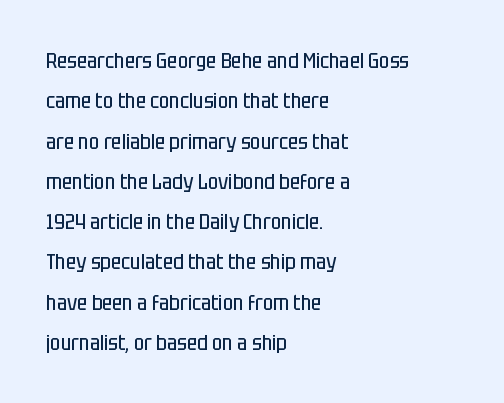
Nothing unusual about the tracking: characters are spaced as the font intends. A typesetter would mark this as roman, not italic. These lines stack with their left ends in a neat column. Rule under the text: the space is simply empty. Weight: in the light-to-regular range.
